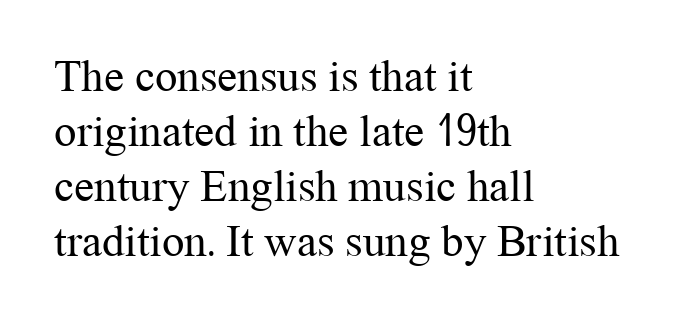
{"serif": "yes", "italic": "no", "bold": "no", "weight": "regular", "width": "normal", "stroke_contrast": "medium", "x_height": "medium", "monospaced": "no", "underline": "no", "align": "left", "line_spacing_ratio": 1.22, "letter_spacing": "normal", "letter_spacing_em": 0.0, "glyph_px": 45}
